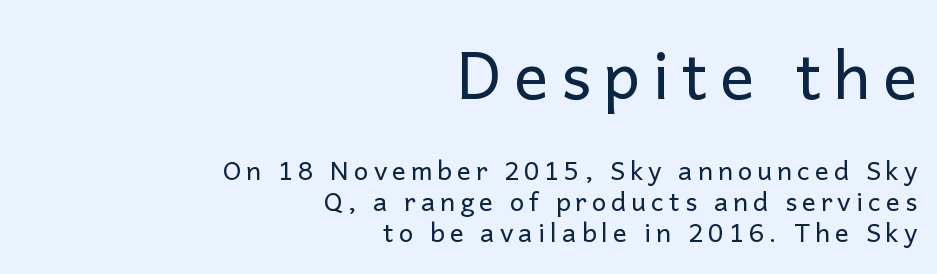
Q: Is the text bold? A: No.
Q: Is the text italic (slanted)? A: No, it is upright.
Q: Is the typeface a serif or a sans-serif typeface? A: Sans-serif.
Q: Is the text underlined? A: No.
Q: How is the paragraph aligned? A: Right-aligned.
Q: Which block of text is set in a larger size, the first (top) or the second (bottom)? A: The first (top) one.
Q: Width (condensed, normal, or wide)? A: Normal.
Q: Stroke contrast? A: Low.
Q: x-height? A: Medium.
Q: Monospaced? A: No.
